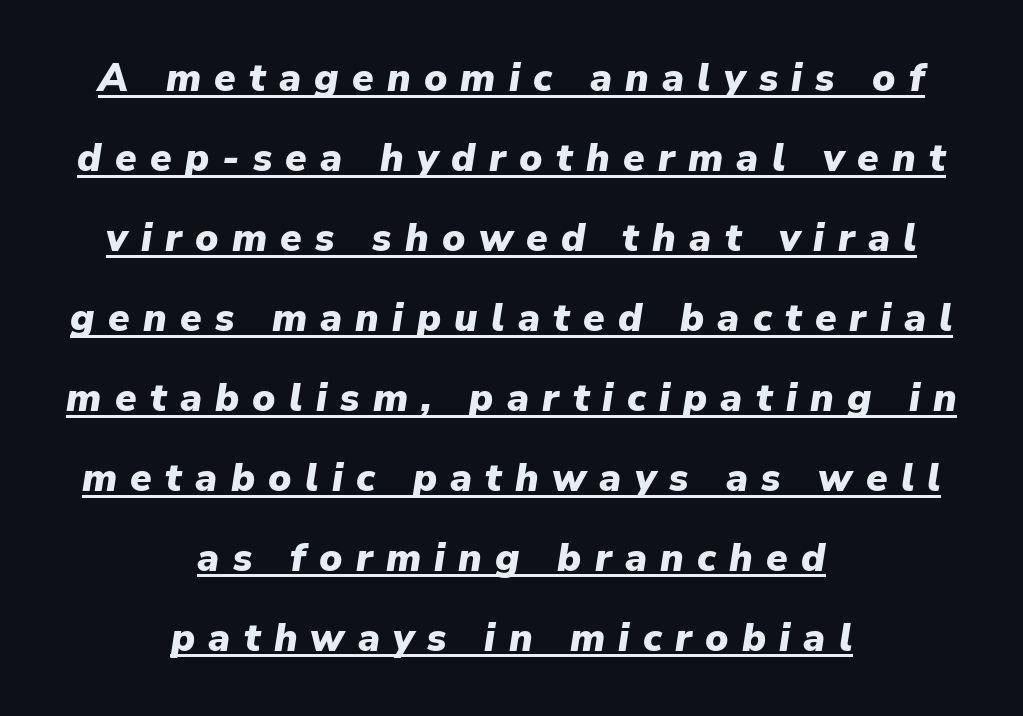
The image shows 39 px heavy type, italic (leaning right); set centered, loose line spacing (2.05x), unusually wide letter spacing (+0.34 em), underlined; low stroke contrast and a medium x-height.
